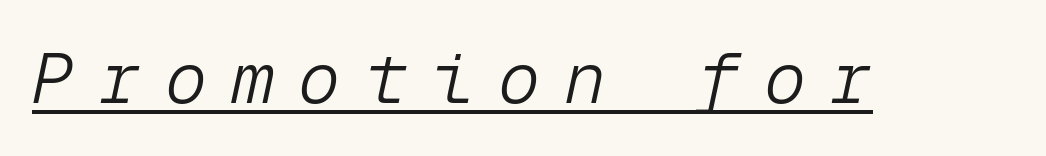
The image shows 70 px light type, italic (leaning right), monospaced; set unusually wide letter spacing (+0.35 em), underlined; low stroke contrast and a medium x-height.
